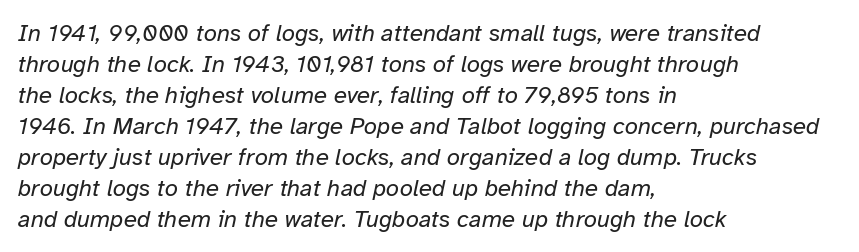
Quick note: interline space is typical. The tracking reads as untouched default to a designer's eye. Words float on clear page, feet unadorned. Looking at the ascenders, they clearly lean.
